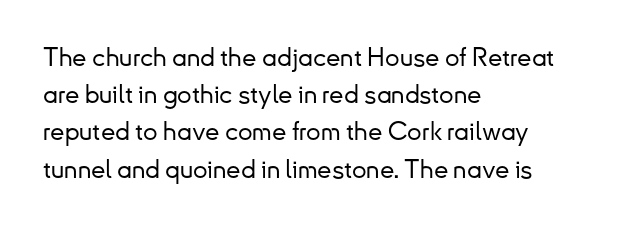
Q: Is the text italic (slanted)? A: No, it is upright.
Q: Is the text underlined? A: No.
Q: How is the paragraph aligned? A: Left-aligned.
Q: Is the spacing between letters normal or unusually wide? A: Normal.
Q: Is the spacing between lines tight, normal or loose? A: Normal.
